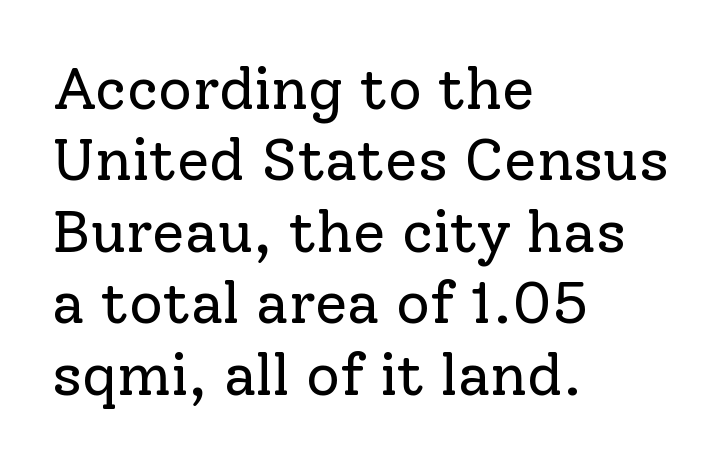
You could call the tracking neutral — neither tight nor loose. Decoration check: the copy has no underline. Little horizontal feet cap the strokes, marking this as serif type. A quiet, ordinary-to-light weight characterises the typeface. Italic: no, the glyphs are upright roman. Do the characters align in a grid? No, the font is proportional.
